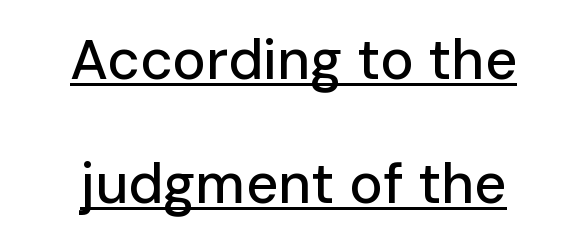
Q: Is the text italic (slanted)? A: No, it is upright.
Q: Is the typeface a serif or a sans-serif typeface? A: Sans-serif.
Q: Is the text underlined? A: Yes.
Q: How is the paragraph aligned? A: Centered.
Q: Is the spacing between letters normal or unusually wide? A: Normal.
Q: Is the spacing between lines tight, normal or loose? A: Loose.
Q: Width (condensed, normal, or wide)? A: Normal.
Q: Stroke contrast? A: Low.
Q: x-height? A: Medium.
Q: Monospaced? A: No.
